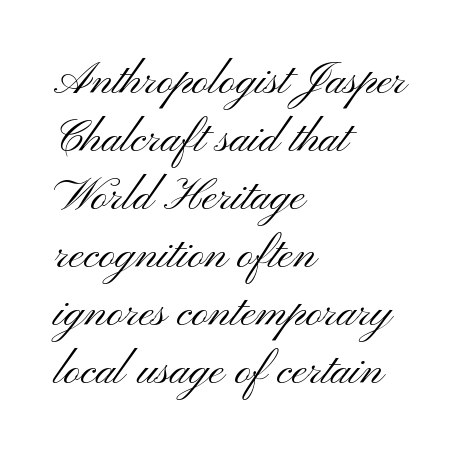
These glyphs show unthickened strokes, regular width or finer. Baseline-to-baseline distance is the conventional proportion of letter height. Reading down the block, your eye returns to a fixed left position each line. You could not count columns in this text — the font is proportionally spaced. Grotesque or geometric, the face here clearly has no serifs.
